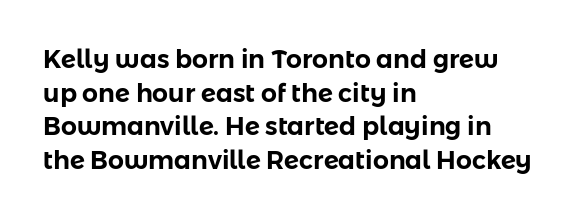
The image shows 25 px text type, upright; set left-aligned, normal line spacing (1.35x), normal letter spacing, not underlined.
